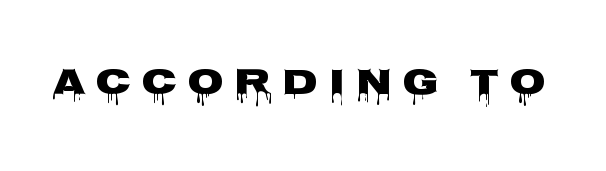
The image shows 37 px wide sans-serif type, upright; set unusually wide letter spacing (+0.29 em), not underlined; low stroke contrast and a large x-height.
